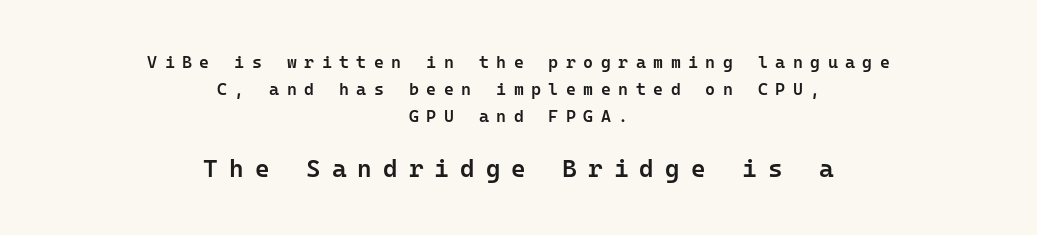
Only glyphs here, with clear space below each row. Words appear elongated and porous because spacing is wide. Centered paragraph, ragged on both sides. Every stem runs plumb, perpendicular to the baseline.
